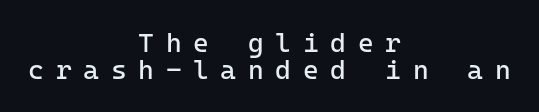
Q: Is the text bold? A: No.
Q: Is the text italic (slanted)? A: No, it is upright.
Q: Is the text underlined? A: No.
Q: How is the paragraph aligned? A: Centered.
Q: Is the spacing between letters normal or unusually wide? A: Unusually wide.
Q: Is the spacing between lines tight, normal or loose? A: Tight.
